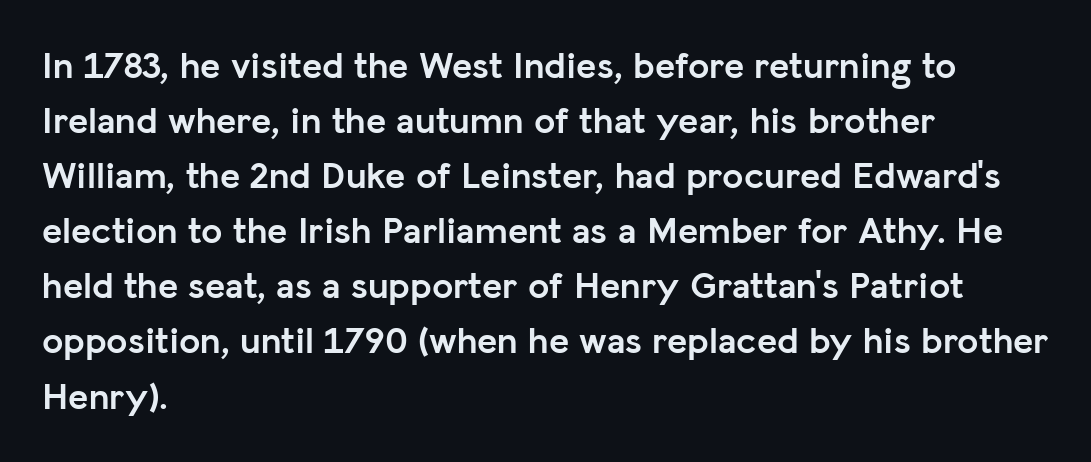
{"serif": "no", "italic": "no", "bold": "yes", "weight": "semibold", "width": "normal", "stroke_contrast": "low", "x_height": "medium", "monospaced": "no", "underline": "no", "align": "left", "line_spacing": "normal", "line_spacing_ratio": 1.45, "letter_spacing": "normal", "letter_spacing_em": 0.0, "glyph_px": 38}
